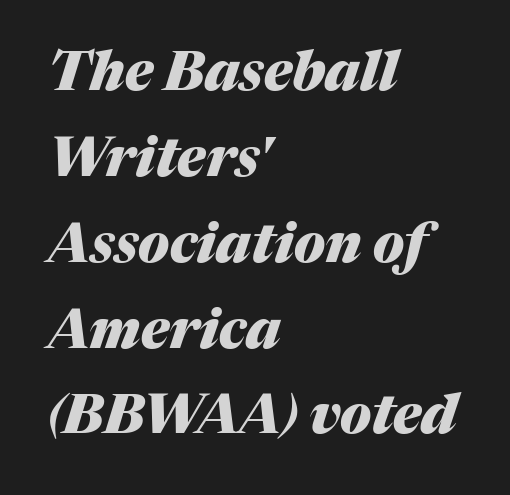
{"italic": "yes", "lean": "right", "slant_degrees": 17, "bold": "yes", "weight": "heavy", "width": "normal", "stroke_contrast": "medium", "x_height": "medium", "monospaced": "no", "underline": "no", "align": "left", "line_spacing": "normal", "line_spacing_ratio": 1.59, "letter_spacing": "normal", "letter_spacing_em": 0.0, "glyph_px": 54}
